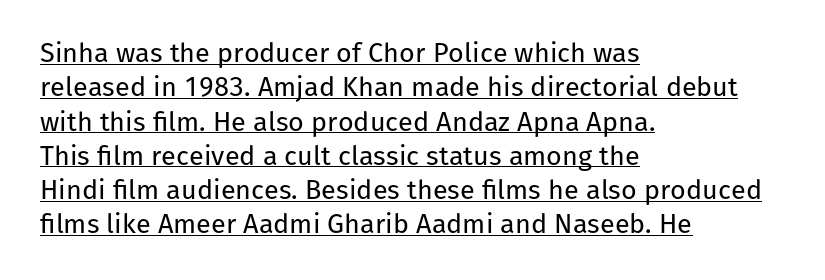
Q: Is the text bold? A: No.
Q: Is the text italic (slanted)? A: No, it is upright.
Q: Is the text underlined? A: Yes.
Q: How is the paragraph aligned? A: Left-aligned.
Q: Is the spacing between letters normal or unusually wide? A: Normal.
Q: Is the spacing between lines tight, normal or loose? A: Normal.
